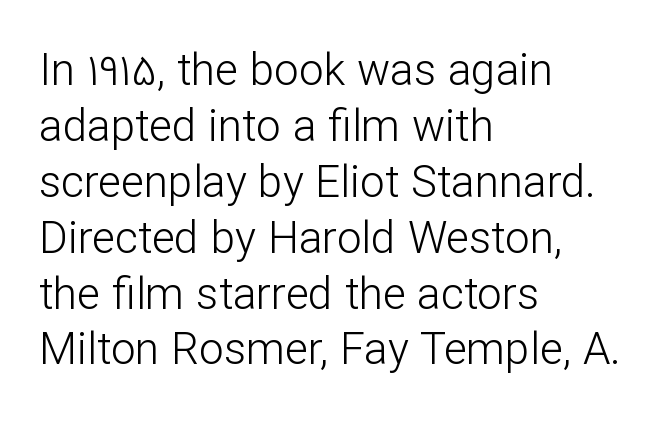
{"serif": "no", "italic": "no", "bold": "no", "weight": "light", "width": "normal", "stroke_contrast": "low", "x_height": "medium", "monospaced": "no", "underline": "no", "align": "left", "line_spacing": "normal", "line_spacing_ratio": 1.27, "letter_spacing": "normal", "letter_spacing_em": 0.0, "glyph_px": 44}
